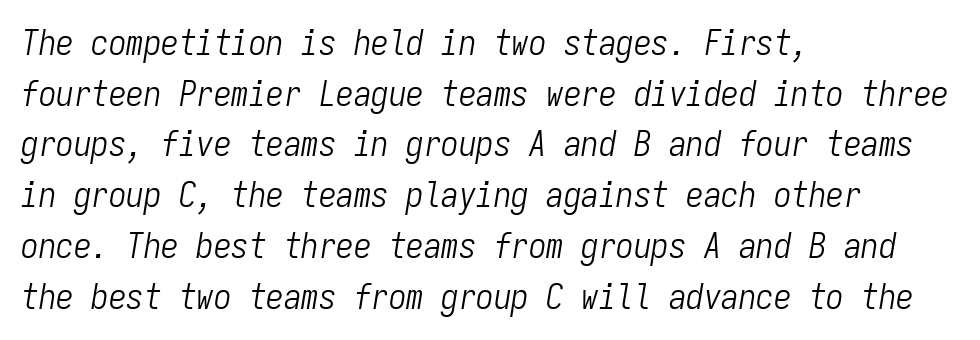
The image shows 35 px light, condensed type, italic (leaning right), monospaced; set left-aligned, normal line spacing (1.45x), normal letter spacing, not underlined; low stroke contrast and a medium x-height.
